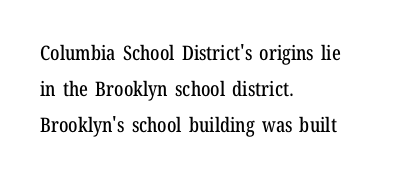
Q: Is the text italic (slanted)? A: No, it is upright.
Q: Is the text underlined? A: No.
Q: How is the paragraph aligned? A: Left-aligned.
Q: Is the spacing between letters normal or unusually wide? A: Normal.
